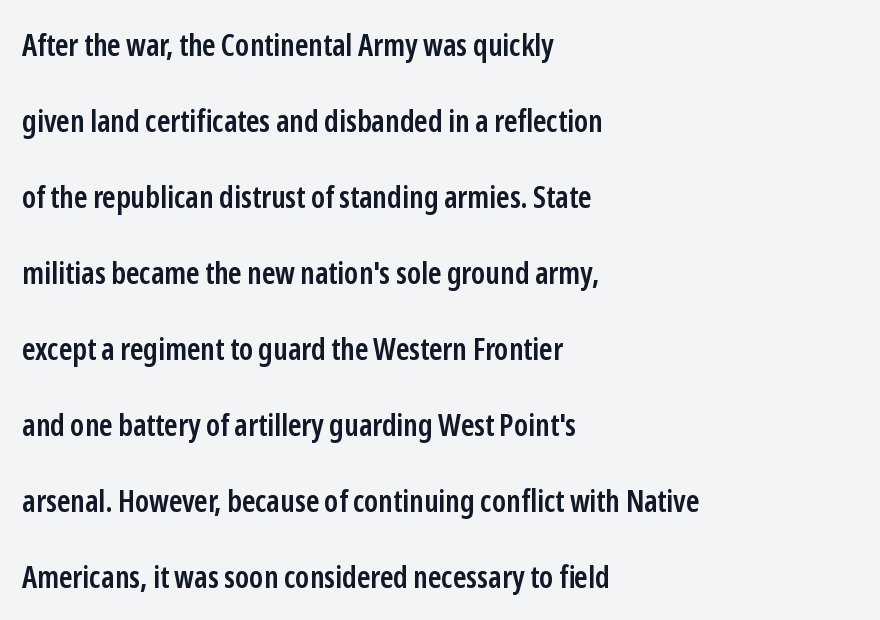
{"serif": "no", "italic": "no", "bold": "semi", "weight": "semibold", "width": "condensed", "stroke_contrast": "low", "x_height": "medium", "monospaced": "no", "underline": "no", "align": "left", "line_spacing": "loose", "line_spacing_ratio": 2.45, "letter_spacing": "normal", "letter_spacing_em": 0.0, "glyph_px": 31}
